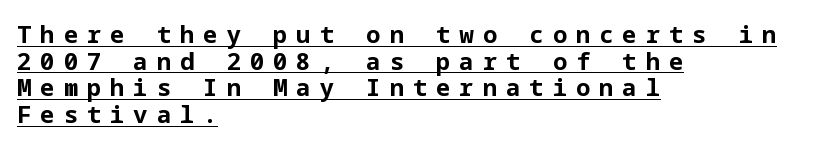
{"italic": "no", "bold": "yes", "underline": "yes", "align": "left", "line_spacing": "tight", "line_spacing_ratio": 1.11, "letter_spacing": "wide", "letter_spacing_em": 0.37, "glyph_px": 24}
